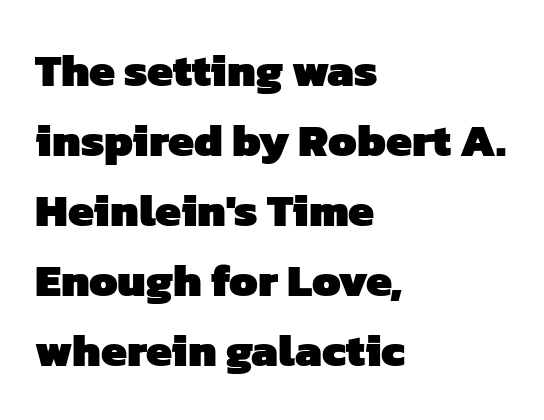
Q: Is the text bold? A: Yes.
Q: Is the typeface a serif or a sans-serif typeface? A: Sans-serif.
Q: Is the text underlined? A: No.
Q: How is the paragraph aligned? A: Left-aligned.
Q: Is the spacing between letters normal or unusually wide? A: Normal.
Q: Is the spacing between lines tight, normal or loose? A: Normal.
Q: Width (condensed, normal, or wide)? A: Normal.
Q: Stroke contrast? A: Low.
Q: x-height? A: Medium.
Q: Monospaced? A: No.
